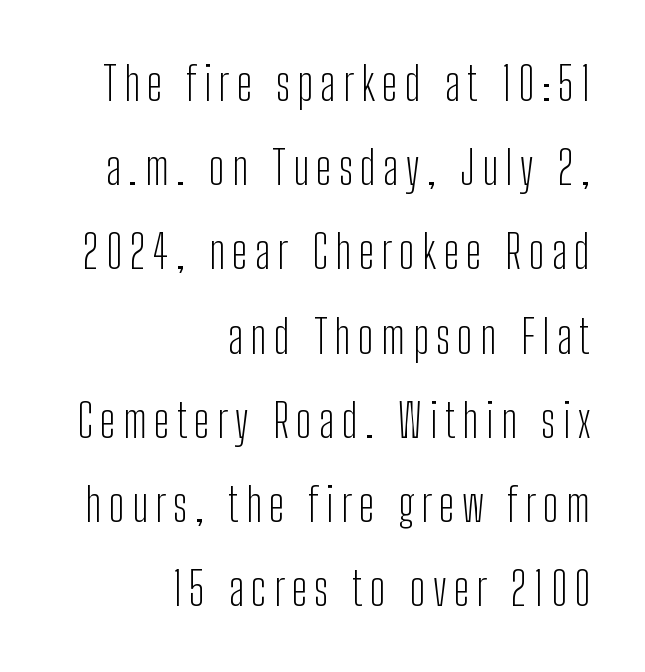
{"serif": "no", "italic": "no", "bold": "no", "weight": "light", "width": "condensed", "stroke_contrast": "low", "x_height": "medium", "monospaced": "no", "underline": "no", "align": "right", "line_spacing_ratio": 1.83, "glyph_px": 46}
